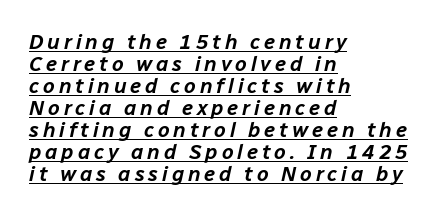
The image shows 21 px text type, italic (leaning right); set left-aligned, tight line spacing (1.05x), underlined.
